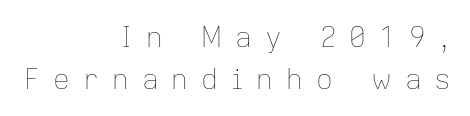
Q: Is the text bold? A: No.
Q: Is the text italic (slanted)? A: No, it is upright.
Q: Is the text underlined? A: No.
Q: How is the paragraph aligned? A: Right-aligned.
Q: Is the spacing between letters normal or unusually wide? A: Unusually wide.
Q: Is the spacing between lines tight, normal or loose? A: Normal.
Q: Width (condensed, normal, or wide)? A: Normal.
Q: Stroke contrast? A: Low.
Q: x-height? A: Medium.
Q: Monospaced? A: No.
